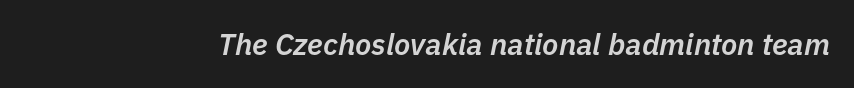
The typesetting leans somewhat heavy: a semibold. Underline: absent. A typesetter would call this proportional, since set widths differ per character. Students, note that the glyphs here touch the page at normal intervals. Would a proofreader flag this as italicized? Yes.
